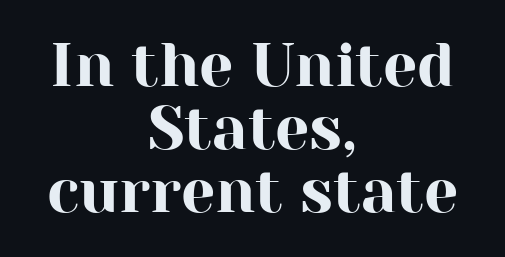
Typographically, this falls in the serif category. These lines are rendered in a variable-pitch font. Descender tails drop into unmarked territory. Notice how the stems are strictly vertical — no italics here.
